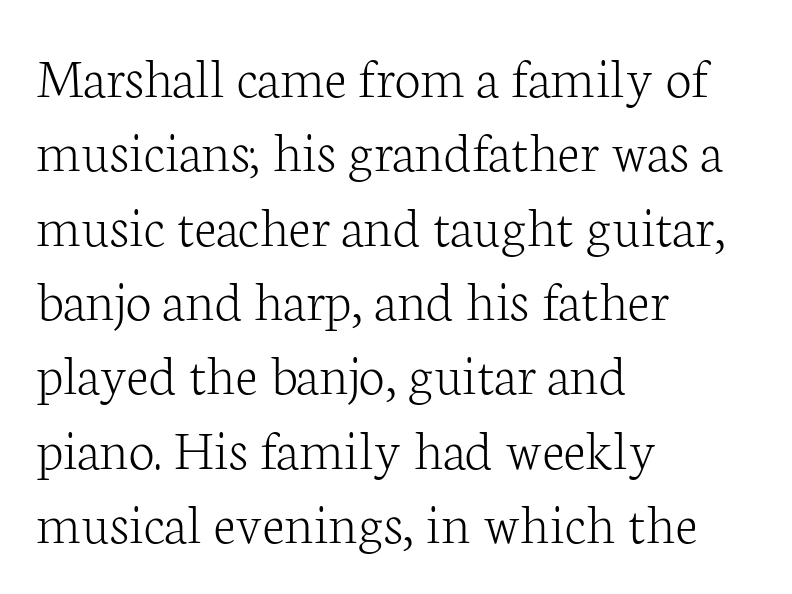
Q: Is the text bold? A: No.
Q: Is the text italic (slanted)? A: No, it is upright.
Q: Is the typeface a serif or a sans-serif typeface? A: Serif.
Q: Is the text underlined? A: No.
Q: How is the paragraph aligned? A: Left-aligned.
Q: Is the spacing between letters normal or unusually wide? A: Normal.
Q: Is the spacing between lines tight, normal or loose? A: Normal.
Q: Width (condensed, normal, or wide)? A: Normal.
Q: Stroke contrast? A: Low.
Q: x-height? A: Medium.
Q: Monospaced? A: No.
